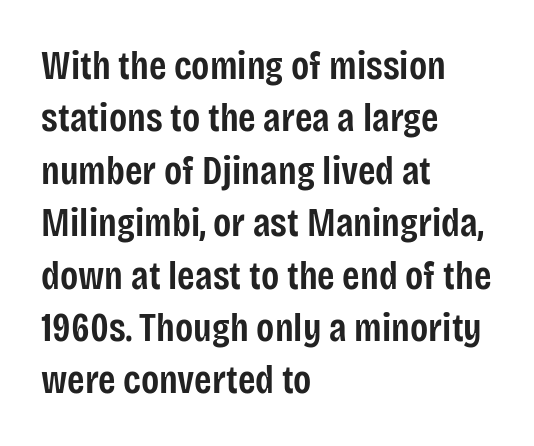
Spacing verdict: proportional, widths tailored to each character. No word sits above an underline. Serifs: no, the terminals of the letterforms are clean. In terms of letterspacing, this is plain default setting. Tall strokes in this sample are plumb rather than angled.
